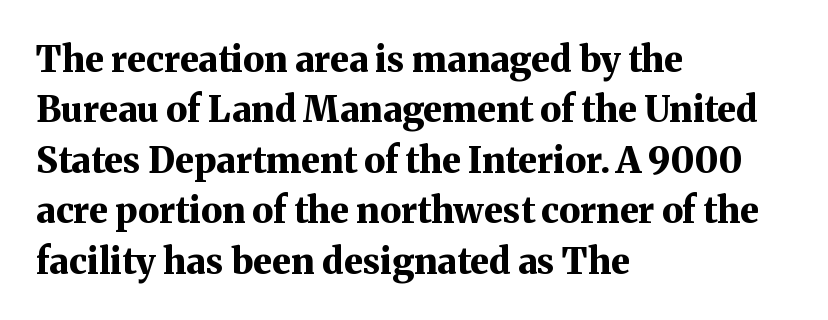
Q: Is the text bold? A: Yes.
Q: Is the text italic (slanted)? A: No, it is upright.
Q: Is the typeface a serif or a sans-serif typeface? A: Serif.
Q: Is the text underlined? A: No.
Q: How is the paragraph aligned? A: Left-aligned.
Q: Is the spacing between letters normal or unusually wide? A: Normal.
Q: Is the spacing between lines tight, normal or loose? A: Normal.
Q: Width (condensed, normal, or wide)? A: Normal.
Q: Stroke contrast? A: Medium.
Q: x-height? A: Medium.
Q: Monospaced? A: No.
